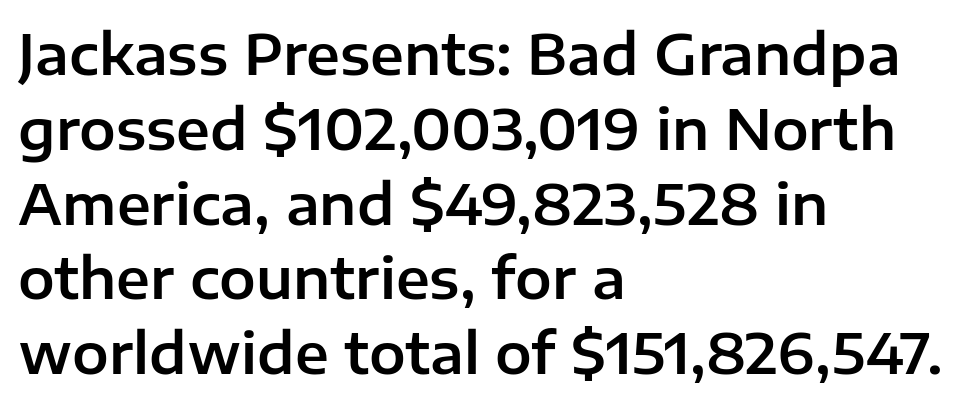
{"serif": "no", "italic": "no", "width": "normal", "stroke_contrast": "low", "x_height": "medium", "monospaced": "no", "underline": "no", "align": "left", "line_spacing": "normal", "line_spacing_ratio": 1.36, "letter_spacing": "normal", "letter_spacing_em": 0.0, "glyph_px": 55}
